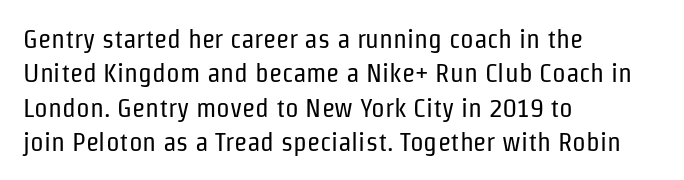
{"italic": "no", "bold": "no", "underline": "no", "align": "left", "line_spacing": "normal", "line_spacing_ratio": 1.27, "letter_spacing": "normal", "letter_spacing_em": 0.0, "glyph_px": 27}
